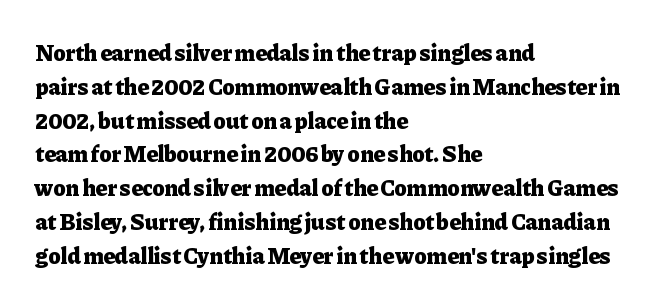
The image shows 23 px bold type, upright; set left-aligned, normal line spacing (1.47x), normal letter spacing, not underlined.
